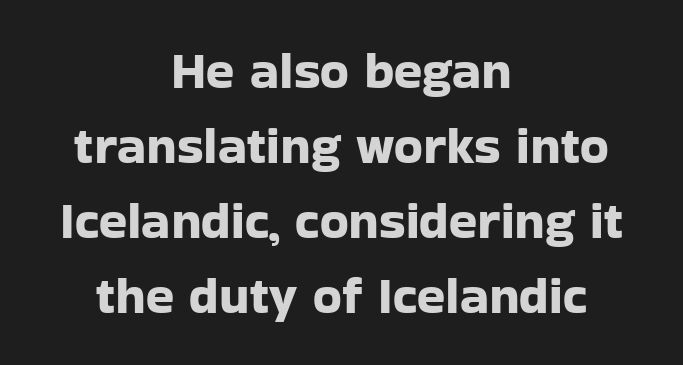
The typeface chosen for these lines omits serifs. Regular leading. A typesetter would call this zero additional tracking. Beneath every word, the page is bare.
